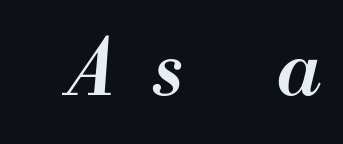
The image shows 77 px semibold type, italic (leaning right); set unusually wide letter spacing (+0.5 em), not underlined; medium stroke contrast and a small x-height.
